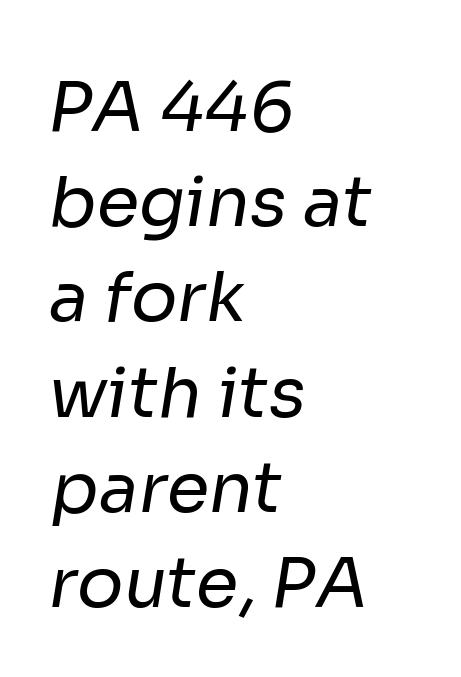
Q: Is the text bold? A: No.
Q: Is the typeface a serif or a sans-serif typeface? A: Sans-serif.
Q: Is the text underlined? A: No.
Q: How is the paragraph aligned? A: Left-aligned.
Q: Is the spacing between letters normal or unusually wide? A: Normal.
Q: Is the spacing between lines tight, normal or loose? A: Normal.
Q: Width (condensed, normal, or wide)? A: Normal.
Q: Stroke contrast? A: Low.
Q: x-height? A: Medium.
Q: Monospaced? A: No.
